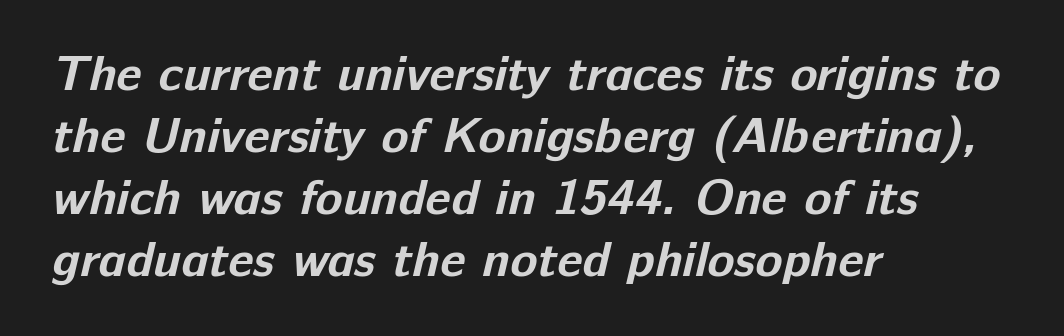
The image shows 50 px bold sans-serif type; set left-aligned, line spacing 1.24x, normal letter spacing, not underlined; low stroke contrast and a medium x-height.
